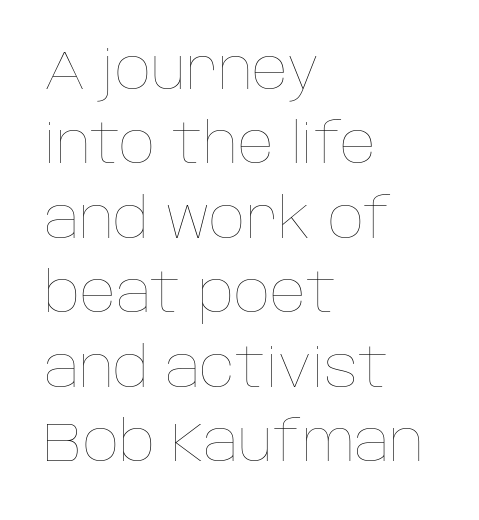
The image shows 56 px thin type, upright; set left-aligned, normal line spacing (1.33x), normal letter spacing, not underlined; low stroke contrast and a large x-height.
